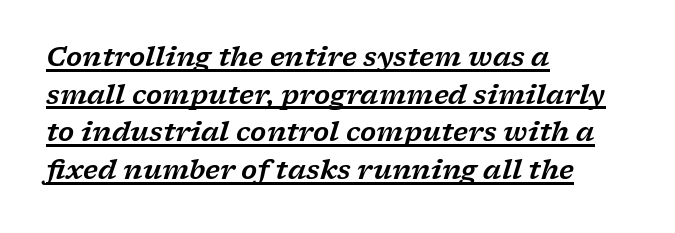
{"italic": "yes", "lean": "right", "slant_degrees": 17, "underline": "yes", "align": "left", "line_spacing": "normal", "line_spacing_ratio": 1.45, "letter_spacing": "normal", "letter_spacing_em": 0.0, "glyph_px": 26}
